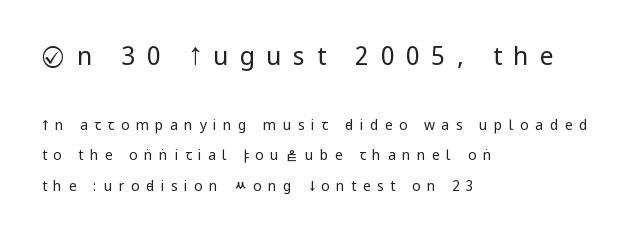
The passage shown is not bold in any degree. This rendering widens character spacing well past its baseline value. The block sitting higher on the canvas is the one with enlarged characters. The rag falls on the right side of this text block.
